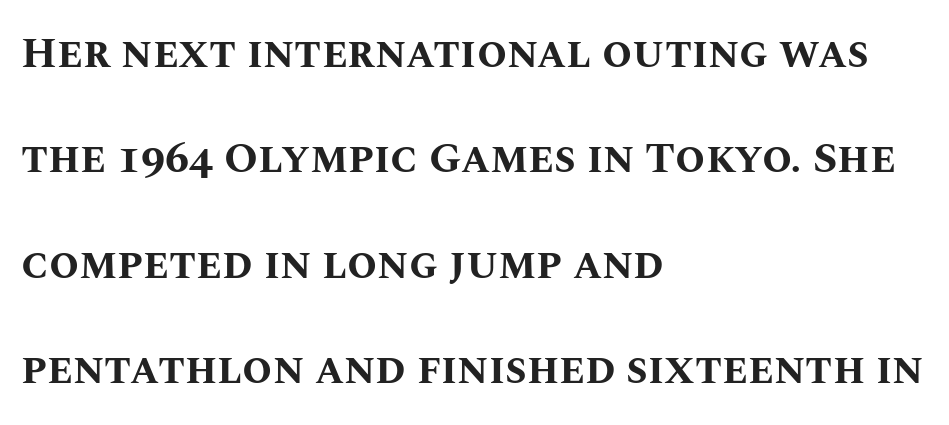
The axis of the letterforms is exactly vertical. In terms of weight, the rendering is a true, heavy bold. Default kerning and tracking; the words read as compact shapes. Has an underline been added? It has not.
